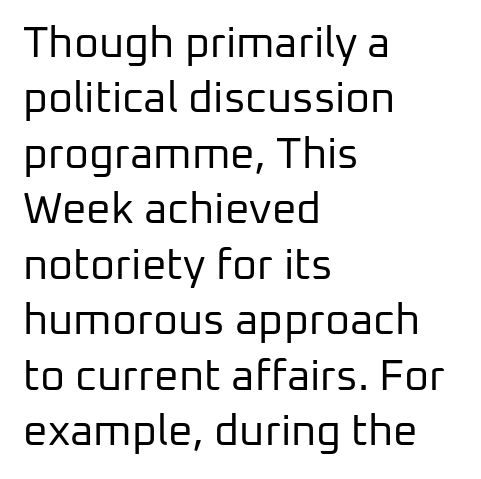
{"serif": "no", "italic": "no", "bold": "no", "weight": "regular", "width": "normal", "stroke_contrast": "low", "x_height": "medium", "monospaced": "no", "underline": "no", "align": "left", "line_spacing": "normal", "line_spacing_ratio": 1.29, "letter_spacing": "normal", "letter_spacing_em": 0.0, "glyph_px": 43}
